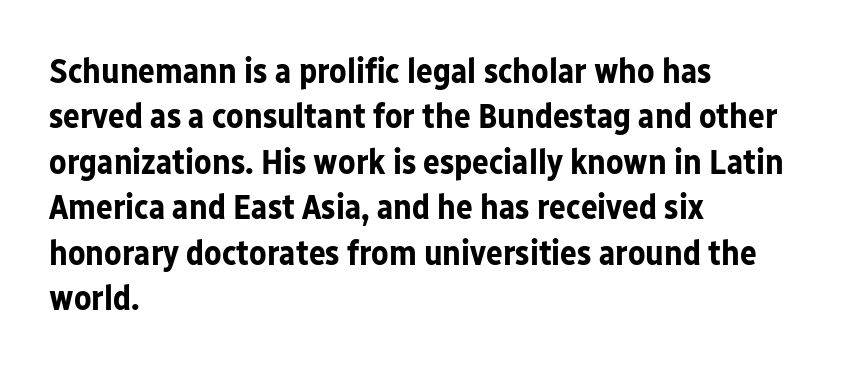
Bare-footed words on every line. The designer left line spacing at the default. Each word holds together tightly as a unit, with standard inter-letter gaps. Is there any slant? The stems are plumb. Here the designer chose a conventional face with non-uniform glyph widths.
